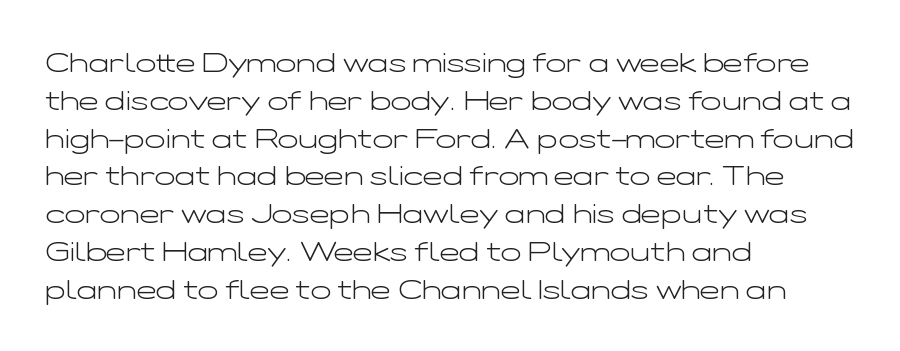
Short note: letters normally spaced. These lines are set flush left with a ragged right edge. The passage shown is not bold in any degree. Rows of type keep a routine distance in the vertical direction. This is the regular roman posture of the typeface.
